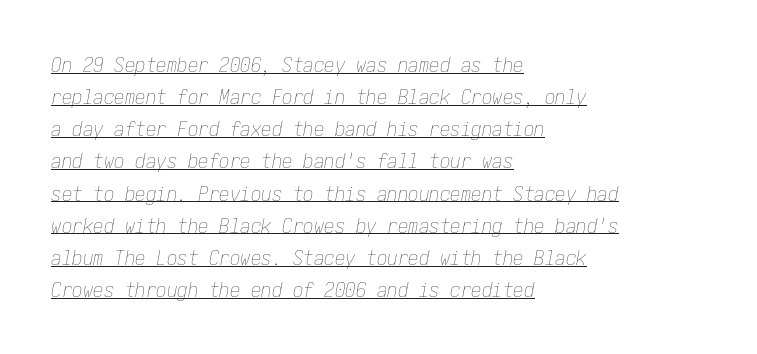
{"italic": "yes", "lean": "right", "slant_degrees": 10, "bold": "no", "underline": "yes", "align": "left", "line_spacing": "normal", "line_spacing_ratio": 1.53, "letter_spacing": "normal", "letter_spacing_em": 0.0, "glyph_px": 21}
